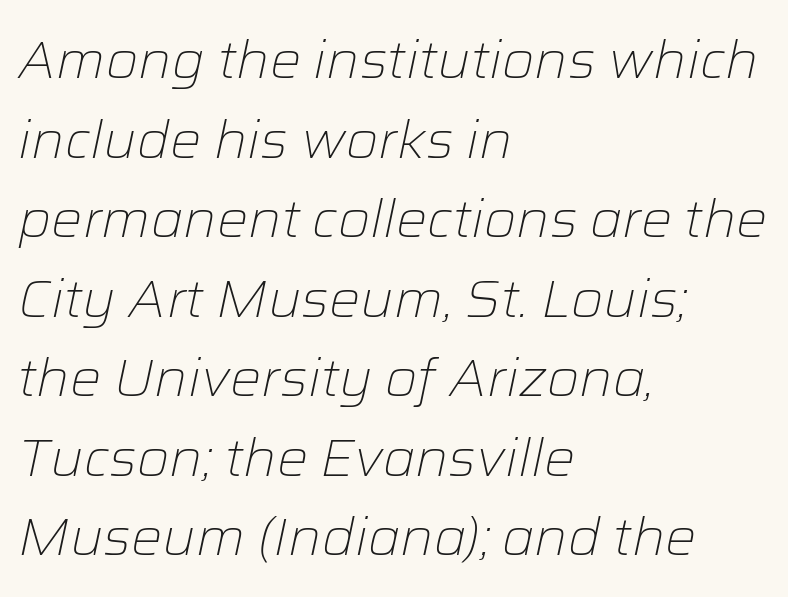
This is not heavy type; no bold has been used. This rendering features lettering with no underline. A typesetter would call this proportional, since set widths differ per character. The lines sit at an ordinary, default distance from one another. The text carries the slant typical of an italic or oblique font. The gaps between neighbouring characters are ordinary and unremarkable.
